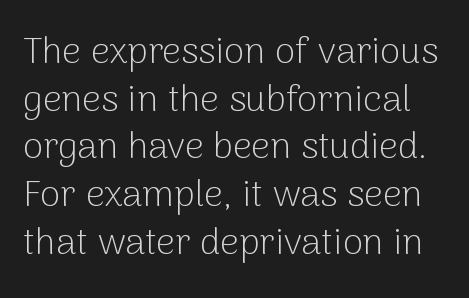
Descenders hang freely into open space. Examine the stroke ends and you'll find no serifs. These lines sit exactly where default settings would place them. This is roman type, the default non-slanted kind. The passage shown has conventional tracking throughout. You could not count columns in this text — the font is proportionally spaced.
